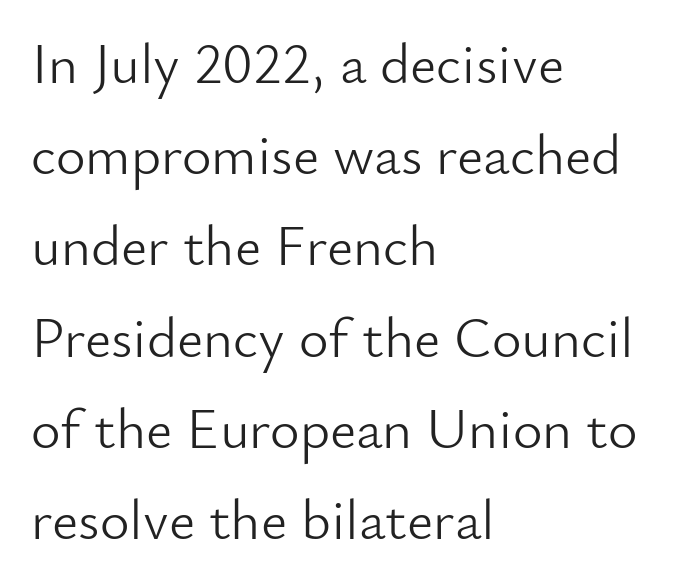
Honestly, there is no underline to notice here at all. A classic flush-left, rag-right setting is used for this passage. The vertical gap from one line to the next is medium. Is this a fixed-width face? No — the glyphs have proportional, varying widths. Caption: face not bold, strokes unweighted.
